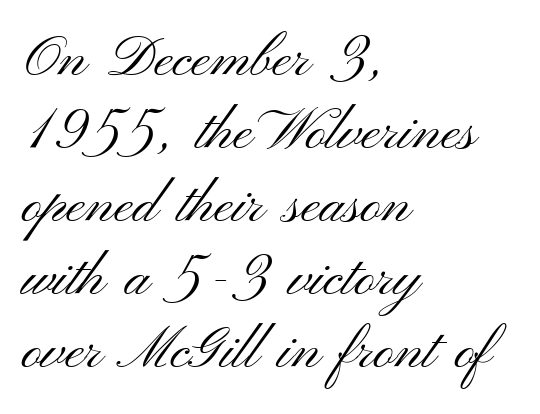
This sample is left-justified, so line endings fall wherever the words run out. These lines are rendered in a variable-pitch font. A sans-serif font was chosen for this passage. The type is set solid horizontally, with unmodified tracking. This rendering features lettering with no underline.
